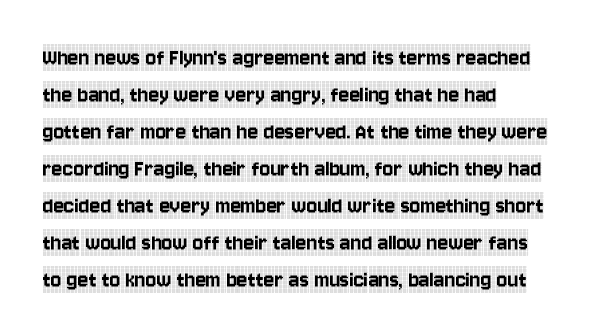
Q: Is the text italic (slanted)? A: No, it is upright.
Q: Is the text underlined? A: No.
Q: How is the paragraph aligned? A: Left-aligned.
Q: Is the spacing between letters normal or unusually wide? A: Normal.
Q: Is the spacing between lines tight, normal or loose? A: Normal.
